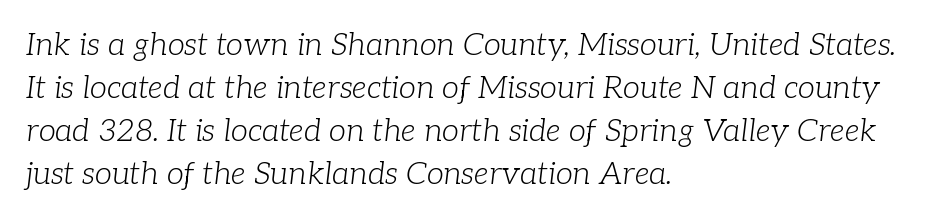
The image shows 31 px light serif type, italic (leaning right); set left-aligned, normal line spacing (1.39x), normal letter spacing, not underlined; low stroke contrast and a medium x-height.
